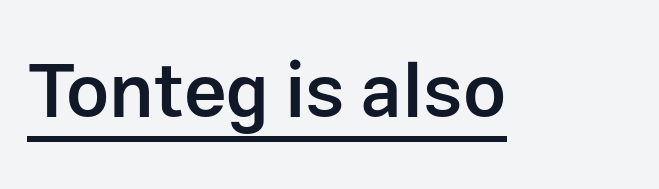
{"serif": "no", "italic": "no", "bold": "semi", "weight": "semibold", "width": "normal", "stroke_contrast": "low", "x_height": "medium", "monospaced": "no", "underline": "yes", "letter_spacing": "normal", "letter_spacing_em": 0.0, "glyph_px": 76}
